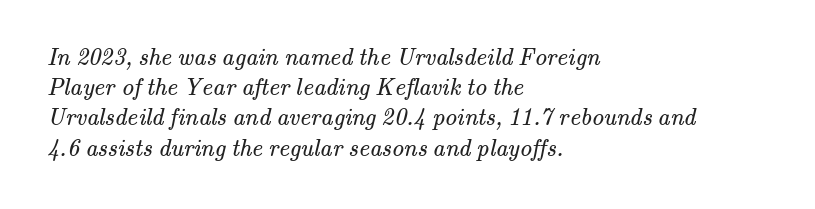
The space beneath each line is pristine and unruled. Leftover space on each line is placed entirely after the last word. The letters sit at their default tracking, neither squeezed nor spread. What's the leading like? Ordinary, nothing unusual.
